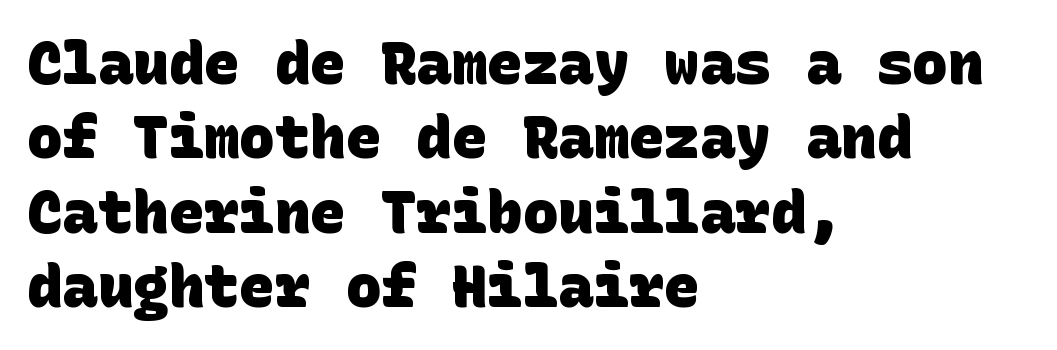
A dark, heavy texture on the line: the type is bold. Between one letter and the next there's only the usual sliver of space. The paragraph shown leans on its left margin. The leading is moderate, giving the passage an even texture.
